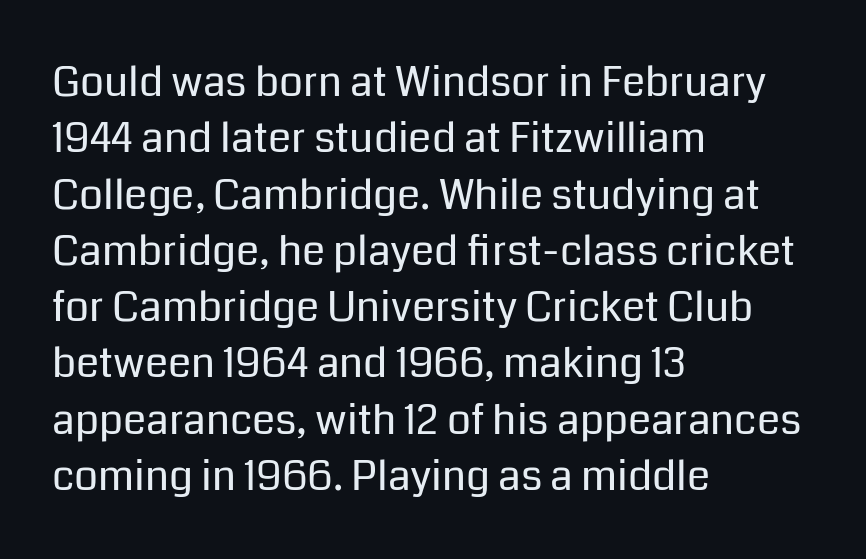
The image shows 42 px regular-weight sans-serif type, upright; set left-aligned, normal line spacing (1.34x), normal letter spacing, not underlined; low stroke contrast and a medium x-height.
